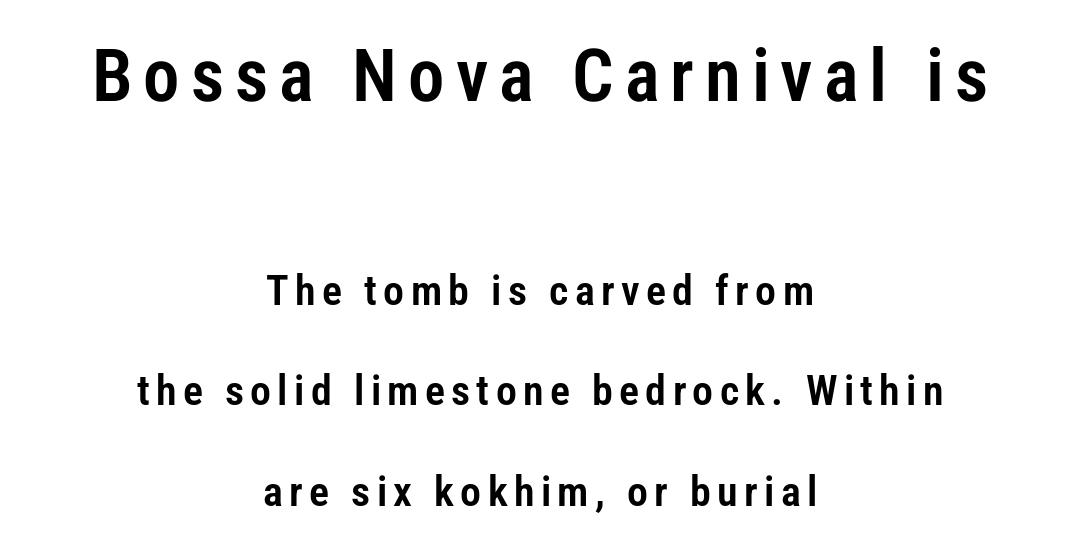
The image shows 73 px condensed sans-serif type, upright; set centered, loose line spacing (2.39x), not underlined; the first (top) block is 1.74x larger; low stroke contrast and a medium x-height.
